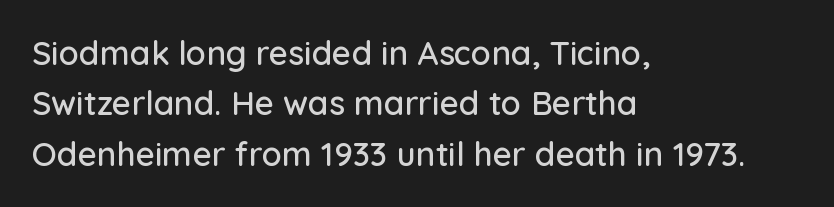
Q: Is the text italic (slanted)? A: No, it is upright.
Q: Is the typeface a serif or a sans-serif typeface? A: Sans-serif.
Q: Is the text underlined? A: No.
Q: How is the paragraph aligned? A: Left-aligned.
Q: Is the spacing between letters normal or unusually wide? A: Normal.
Q: Is the spacing between lines tight, normal or loose? A: Normal.
Q: Width (condensed, normal, or wide)? A: Normal.
Q: Stroke contrast? A: Low.
Q: x-height? A: Medium.
Q: Monospaced? A: No.
